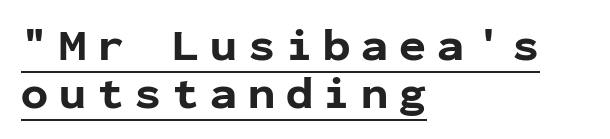
The image shows 45 px bold sans-serif type, upright, monospaced; set left-aligned, tight line spacing (1.07x), unusually wide letter spacing (+0.24 em), underlined; low stroke contrast and a medium x-height.
